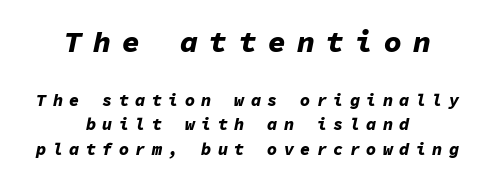
The image shows 30 px bold type, italic (leaning right), monospaced; set centered, normal line spacing (1.43x), unusually wide letter spacing (+0.37 em), not underlined; the first (top) block is 1.76x larger; low stroke contrast and a medium x-height.
